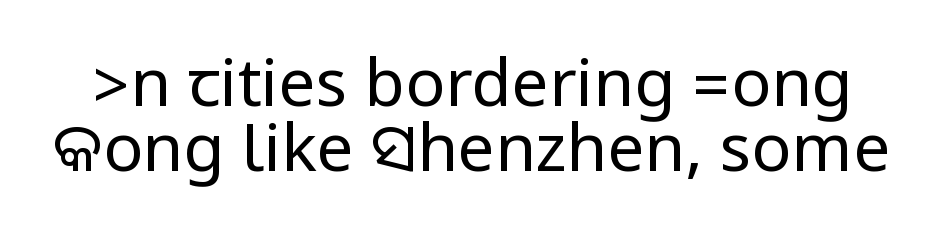
Q: Is the text bold? A: No.
Q: Is the text italic (slanted)? A: No, it is upright.
Q: Is the typeface a serif or a sans-serif typeface? A: Sans-serif.
Q: Is the text underlined? A: No.
Q: Is the spacing between letters normal or unusually wide? A: Normal.
Q: Is the spacing between lines tight, normal or loose? A: Tight.
Q: Width (condensed, normal, or wide)? A: Condensed.
Q: Stroke contrast? A: Low.
